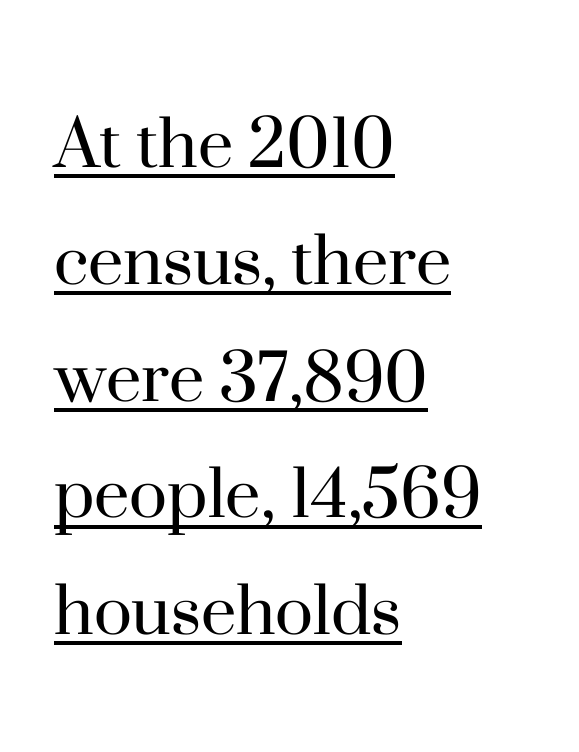
The image shows 80 px regular-weight serif type, upright; set left-aligned, normal line spacing (1.46x), normal letter spacing, underlined; high stroke contrast and a small x-height.
